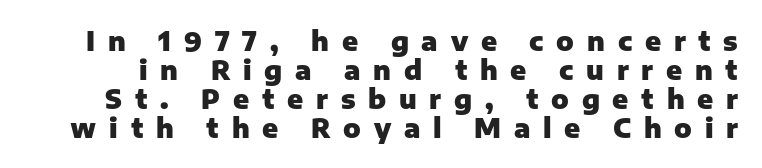
Cramped leading. Underlining? Definitely not there. Every letter is thick-stroked: bold, no question. Italic? Not at all — the glyphs are vertical. The gaps between neighbouring characters are conspicuously large.
